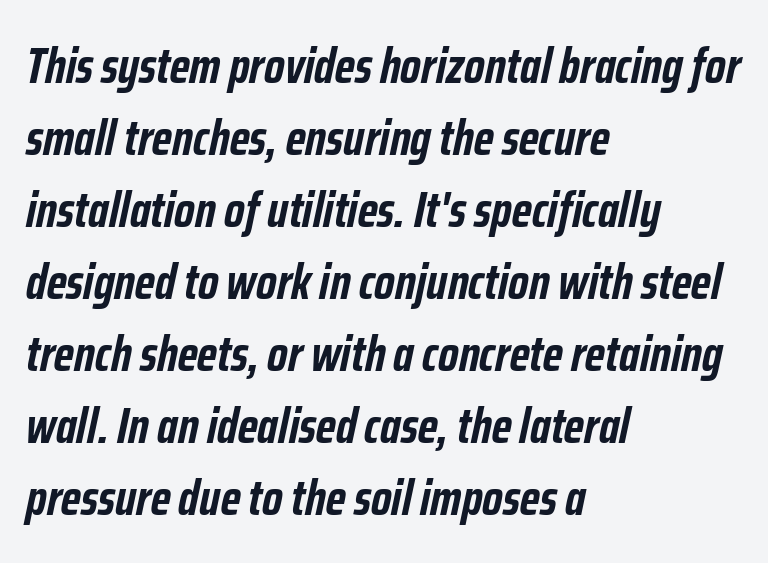
One glance says typical: line gaps are just what's usual. Each letter keeps its own natural width here, so spacing adapts to shape. The glyphs have the mass of a bold cut. A bare baseline throughout the passage. Short note: letters normally spaced. The paragraph has a hard left edge and a soft right edge.
